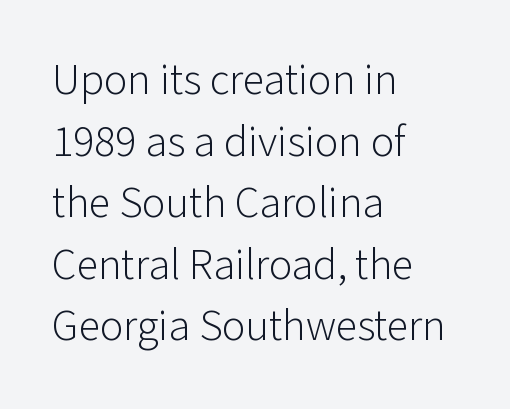
{"serif": "no", "italic": "no", "bold": "no", "weight": "light", "width": "normal", "stroke_contrast": "low", "x_height": "medium", "monospaced": "no", "underline": "no", "align": "left", "line_spacing": "normal", "line_spacing_ratio": 1.4, "letter_spacing": "normal", "letter_spacing_em": 0.0, "glyph_px": 44}
